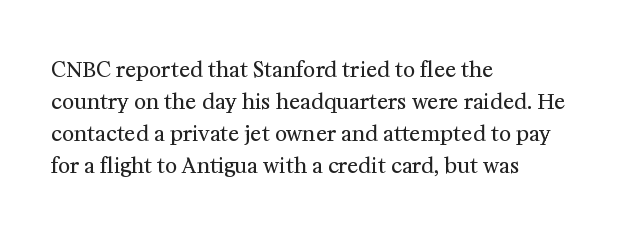
Q: Is the text bold? A: No.
Q: Is the text italic (slanted)? A: No, it is upright.
Q: Is the text underlined? A: No.
Q: How is the paragraph aligned? A: Left-aligned.
Q: Is the spacing between letters normal or unusually wide? A: Normal.
Q: Is the spacing between lines tight, normal or loose? A: Normal.
